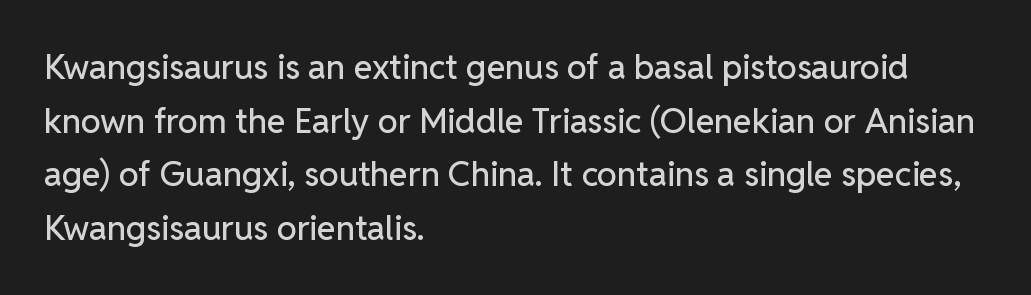
{"serif": "no", "italic": "no", "width": "normal", "stroke_contrast": "low", "x_height": "medium", "monospaced": "no", "underline": "no", "align": "left", "line_spacing": "normal", "line_spacing_ratio": 1.58, "letter_spacing": "normal", "letter_spacing_em": 0.0, "glyph_px": 34}
